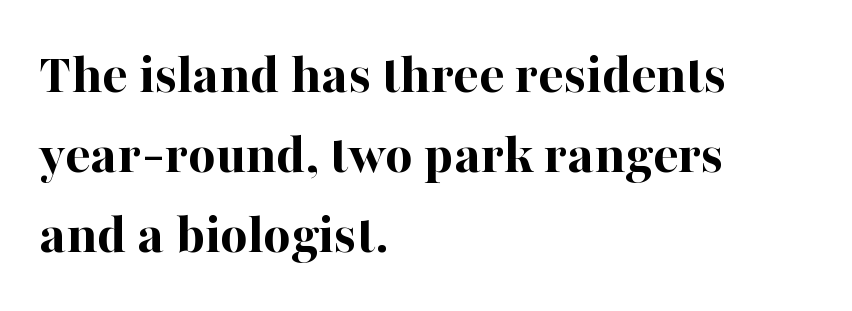
Alignment: flush left. The letters stand straight up with perfectly vertical stems. Heft: maximum for text — a bold. Leading matches the norm, producing a regular column. Check under the words: just untouched page.
